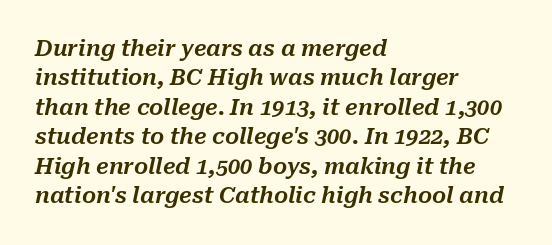
{"italic": "yes", "lean": "right", "slant_degrees": 10, "underline": "no", "align": "left", "line_spacing": "normal", "line_spacing_ratio": 1.34, "letter_spacing": "normal", "letter_spacing_em": 0.0, "glyph_px": 22}
